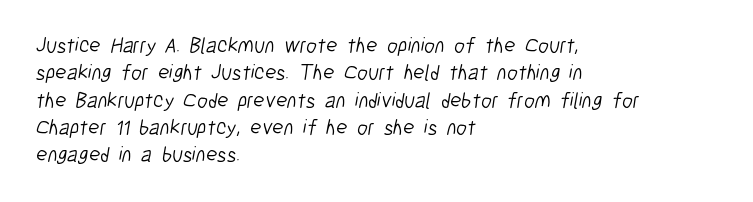
{"bold": "no", "underline": "no", "align": "left", "line_spacing": "normal", "line_spacing_ratio": 1.3, "letter_spacing": "normal", "letter_spacing_em": 0.0, "glyph_px": 21}
